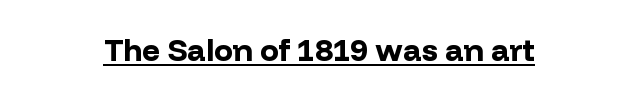
{"serif": "no", "italic": "no", "bold": "yes", "weight": "bold", "width": "normal", "stroke_contrast": "low", "x_height": "medium", "monospaced": "no", "underline": "yes", "align": "center", "letter_spacing": "normal", "letter_spacing_em": 0.0, "glyph_px": 31}
